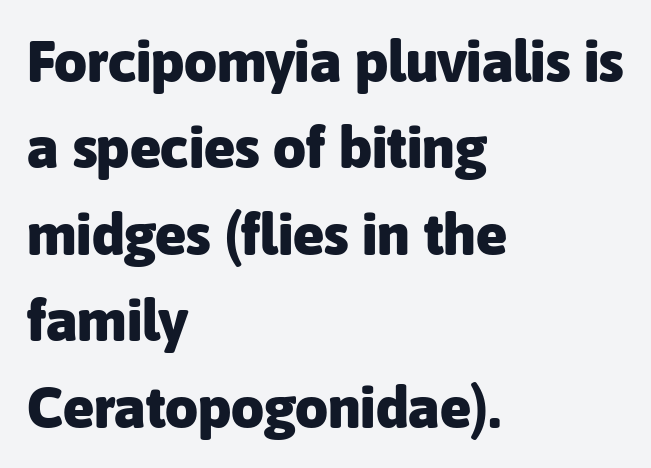
Q: Is the text bold? A: Yes.
Q: Is the text italic (slanted)? A: No, it is upright.
Q: Is the typeface a serif or a sans-serif typeface? A: Sans-serif.
Q: Is the text underlined? A: No.
Q: How is the paragraph aligned? A: Left-aligned.
Q: Is the spacing between letters normal or unusually wide? A: Normal.
Q: Is the spacing between lines tight, normal or loose? A: Normal.
Q: Width (condensed, normal, or wide)? A: Normal.
Q: Stroke contrast? A: Low.
Q: x-height? A: Medium.
Q: Monospaced? A: No.
